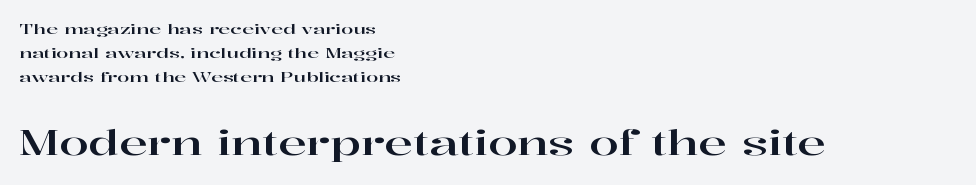
The image shows 34 px wide serif type, upright; set left-aligned, line spacing 1.73x, normal letter spacing, not underlined; the second (bottom) block is 2.43x larger; high stroke contrast and a medium x-height.
